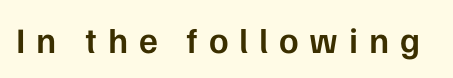
{"serif": "no", "italic": "no", "bold": "semi", "weight": "semibold", "width": "normal", "stroke_contrast": "low", "x_height": "medium", "monospaced": "no", "underline": "no", "letter_spacing": "wide", "letter_spacing_em": 0.3, "glyph_px": 36}
